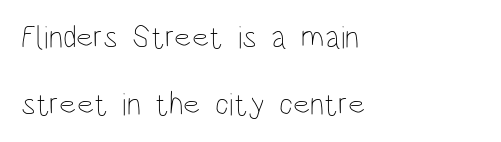
{"italic": "no", "bold": "no", "weight": "thin", "width": "condensed", "stroke_contrast": "low", "x_height": "large", "monospaced": "no", "underline": "no", "align": "left", "line_spacing": "loose", "line_spacing_ratio": 2.09, "letter_spacing": "normal", "letter_spacing_em": 0.0, "glyph_px": 32}
